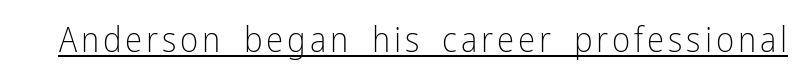
The image shows 35 px light, condensed sans-serif type, upright; set underlined; low stroke contrast and a medium x-height.
